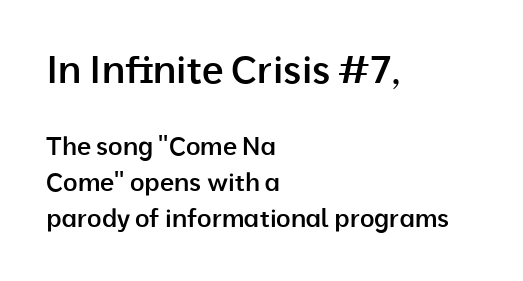
A somewhat darkened texture: the type is semibold rather than bold. No word sits above an underline. Each word holds together tightly as a unit, with standard inter-letter gaps. Vertical strokes here are truly vertical. Think of a printed novel: that variable character pitch is what you see here.
